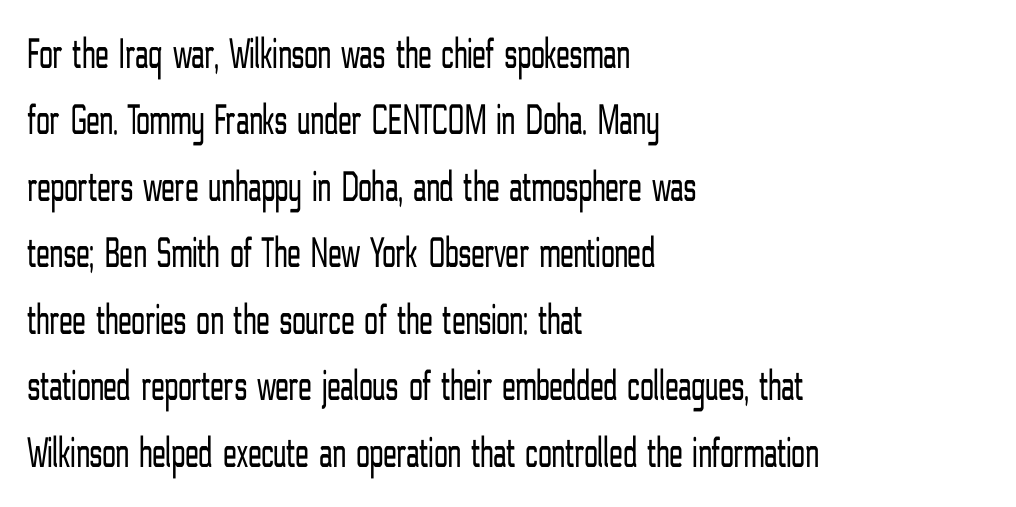
These lines are rendered in a variable-pitch font. Italic: no, the glyphs are upright roman. Weight: in the light-to-regular range. Visually the block forms a straight wall on the left and a jagged coastline on the right. Horizontal bands of white between lines are of average thickness. The font family rendered here belongs to the sans-serif group.
